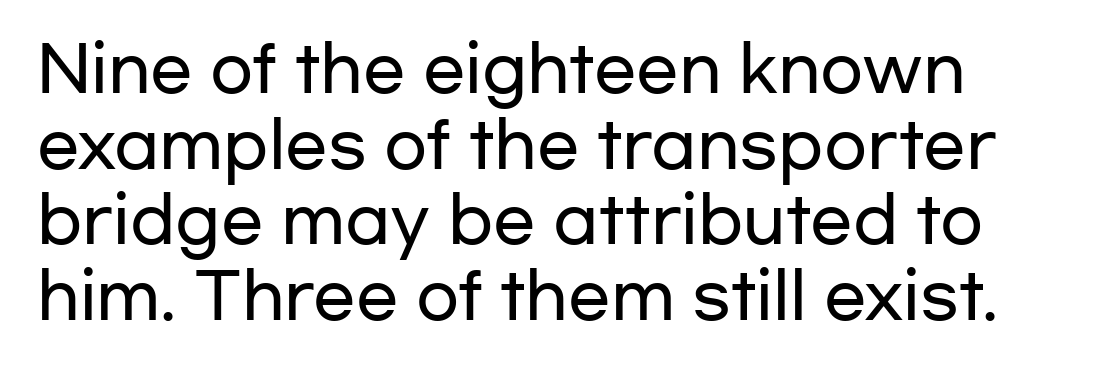
{"serif": "no", "italic": "no", "width": "wide", "stroke_contrast": "low", "x_height": "medium", "monospaced": "no", "underline": "no", "line_spacing_ratio": 1.2, "letter_spacing": "normal", "letter_spacing_em": 0.0, "glyph_px": 63}
